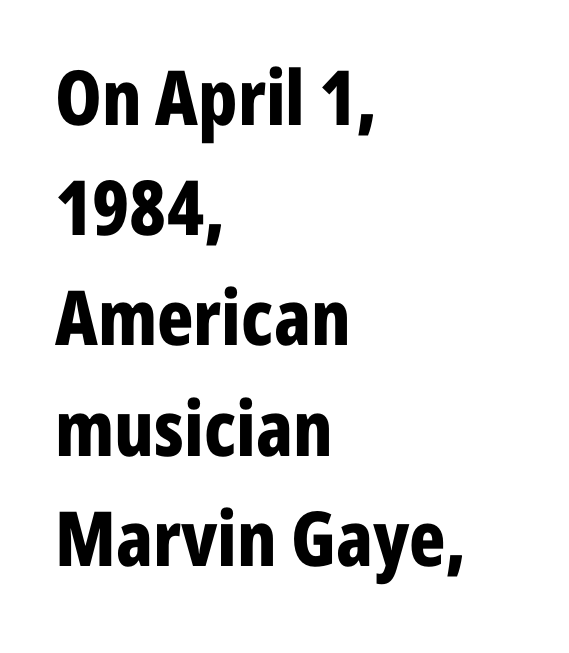
Q: Is the text bold? A: Yes.
Q: Is the text italic (slanted)? A: No, it is upright.
Q: Is the typeface a serif or a sans-serif typeface? A: Sans-serif.
Q: Is the text underlined? A: No.
Q: How is the paragraph aligned? A: Left-aligned.
Q: Is the spacing between letters normal or unusually wide? A: Normal.
Q: Is the spacing between lines tight, normal or loose? A: Normal.
Q: Width (condensed, normal, or wide)? A: Condensed.
Q: Stroke contrast? A: Low.
Q: x-height? A: Medium.
Q: Monospaced? A: No.
